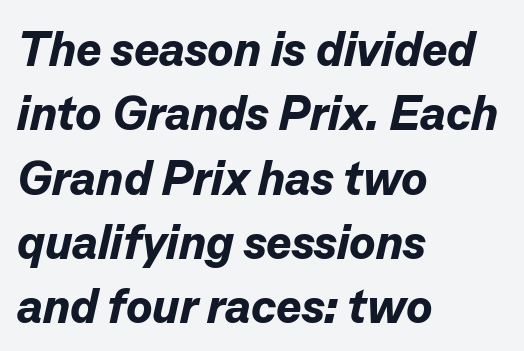
Whoever set this chose a conventional vertical rhythm. The rag falls on the right side of this text block. Strong, thick strokes mark this as bold type. Style check: oblique.
